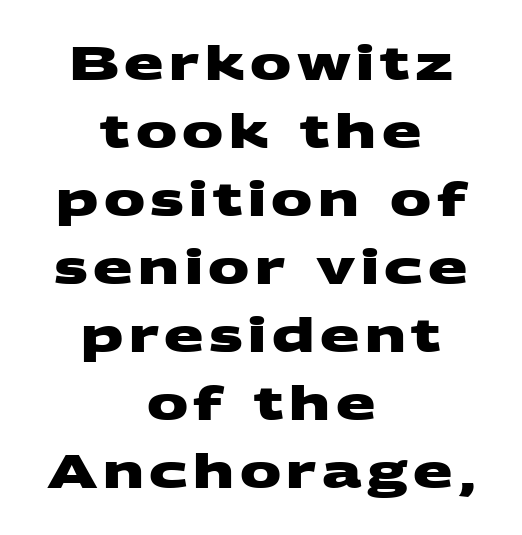
Do the characters align in a grid? No, the font is proportional. Is the block centered? Yes — each line is placed symmetrically about the middle. Has an underline been added? It has not. Serif or sans? Sans — the stroke terminals are bare.
